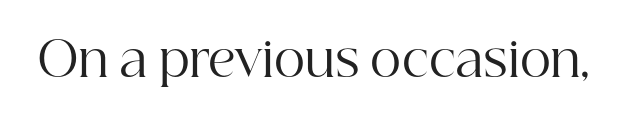
{"serif": "yes", "italic": "no", "bold": "no", "weight": "regular", "width": "normal", "stroke_contrast": "high", "x_height": "medium", "monospaced": "no", "underline": "no", "letter_spacing": "normal", "letter_spacing_em": 0.0, "glyph_px": 48}
